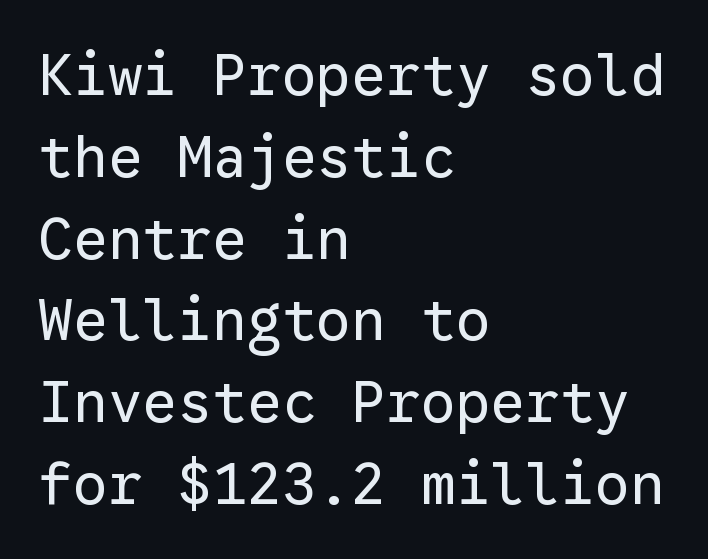
Q: Is the text bold? A: No.
Q: Is the text italic (slanted)? A: No, it is upright.
Q: Is the typeface a serif or a sans-serif typeface? A: Sans-serif.
Q: Is the text underlined? A: No.
Q: How is the paragraph aligned? A: Left-aligned.
Q: Is the spacing between letters normal or unusually wide? A: Normal.
Q: Is the spacing between lines tight, normal or loose? A: Normal.
Q: Width (condensed, normal, or wide)? A: Normal.
Q: Stroke contrast? A: Low.
Q: x-height? A: Medium.
Q: Monospaced? A: Yes.
